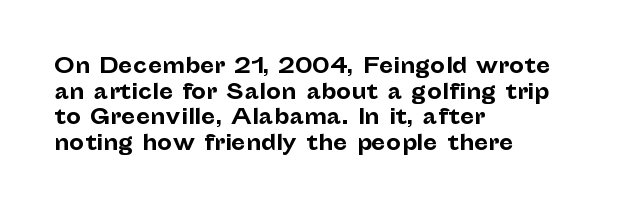
{"italic": "no", "bold": "yes", "underline": "no", "align": "left", "line_spacing_ratio": 1.22, "letter_spacing": "normal", "letter_spacing_em": 0.0, "glyph_px": 21}
